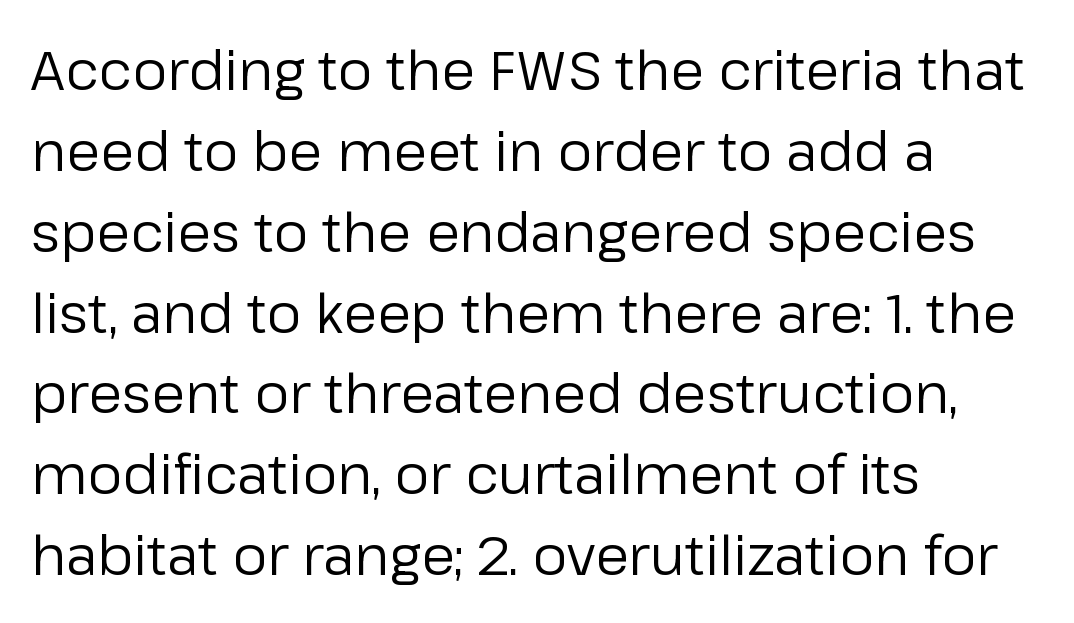
{"serif": "no", "italic": "no", "bold": "no", "weight": "regular", "width": "normal", "stroke_contrast": "low", "x_height": "medium", "monospaced": "no", "underline": "no", "align": "left", "line_spacing": "normal", "line_spacing_ratio": 1.47, "letter_spacing": "normal", "letter_spacing_em": 0.0, "glyph_px": 55}
